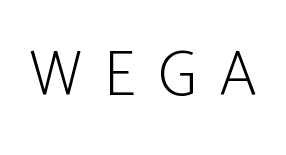
Q: Is the text bold? A: No.
Q: Is the text italic (slanted)? A: No, it is upright.
Q: Is the typeface a serif or a sans-serif typeface? A: Sans-serif.
Q: Is the text underlined? A: No.
Q: Is the spacing between letters normal or unusually wide? A: Unusually wide.
Q: Width (condensed, normal, or wide)? A: Condensed.
Q: Stroke contrast? A: Low.
Q: x-height? A: Medium.
Q: Monospaced? A: No.
